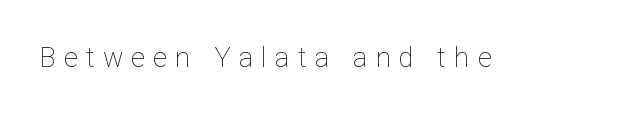
Q: Is the text bold? A: No.
Q: Is the text italic (slanted)? A: No, it is upright.
Q: Is the text underlined? A: No.
Q: Is the spacing between letters normal or unusually wide? A: Unusually wide.
